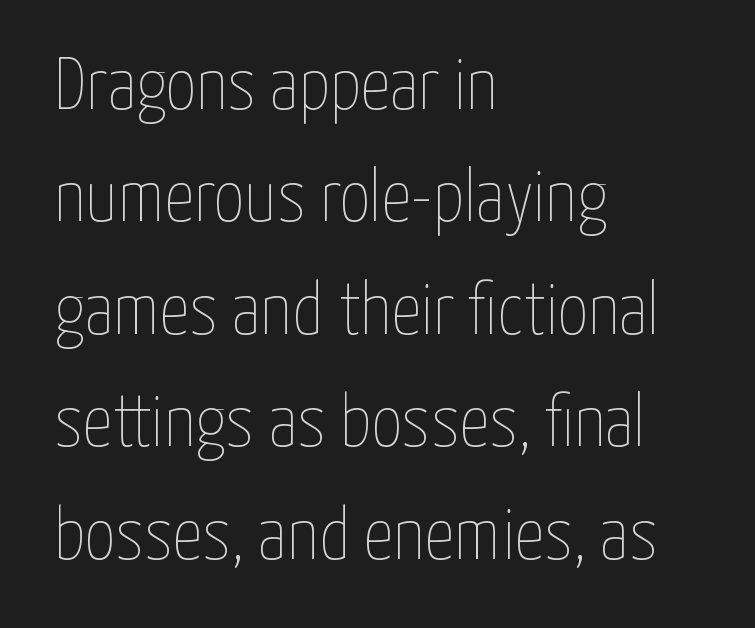
Q: Is the text bold? A: No.
Q: Is the text italic (slanted)? A: No, it is upright.
Q: Is the text underlined? A: No.
Q: How is the paragraph aligned? A: Left-aligned.
Q: Is the spacing between letters normal or unusually wide? A: Normal.
Q: Is the spacing between lines tight, normal or loose? A: Normal.
Q: Width (condensed, normal, or wide)? A: Condensed.
Q: Stroke contrast? A: Low.
Q: x-height? A: Medium.
Q: Monospaced? A: No.
